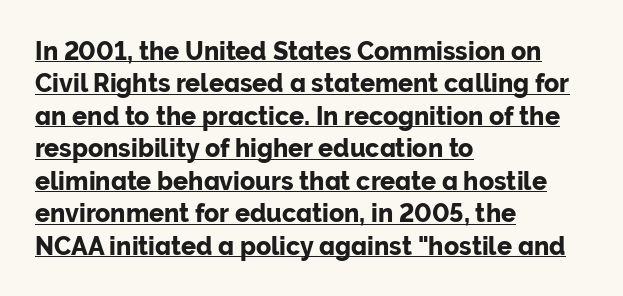
Q: Is the text italic (slanted)? A: No, it is upright.
Q: Is the text underlined? A: Yes.
Q: How is the paragraph aligned? A: Left-aligned.
Q: Is the spacing between letters normal or unusually wide? A: Normal.
Q: Is the spacing between lines tight, normal or loose? A: Normal.
